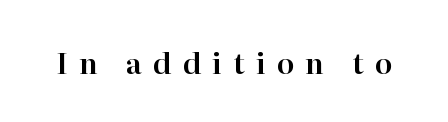
Q: Is the text italic (slanted)? A: No, it is upright.
Q: Is the typeface a serif or a sans-serif typeface? A: Serif.
Q: Is the text underlined? A: No.
Q: Is the spacing between letters normal or unusually wide? A: Unusually wide.
Q: Width (condensed, normal, or wide)? A: Normal.
Q: Stroke contrast? A: High.
Q: x-height? A: Medium.
Q: Monospaced? A: No.
